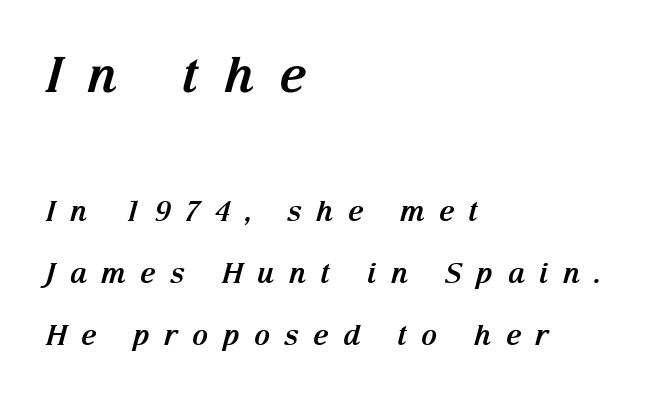
Q: Is the text bold? A: Yes.
Q: Is the text italic (slanted)? A: Yes, it leans right by about 15 degrees.
Q: Is the typeface a serif or a sans-serif typeface? A: Serif.
Q: Is the text underlined? A: No.
Q: How is the paragraph aligned? A: Left-aligned.
Q: Is the spacing between letters normal or unusually wide? A: Unusually wide.
Q: Is the spacing between lines tight, normal or loose? A: Loose.
Q: Which block of text is set in a larger size, the first (top) or the second (bottom)? A: The first (top) one.
Q: Width (condensed, normal, or wide)? A: Normal.
Q: Stroke contrast? A: Medium.
Q: x-height? A: Medium.
Q: Monospaced? A: No.
